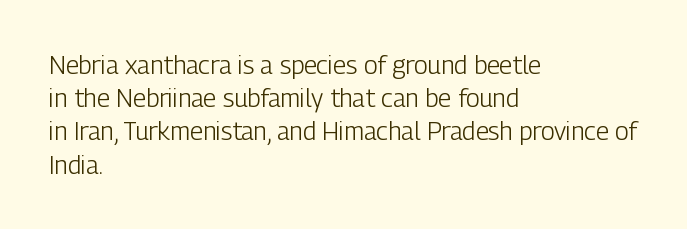
Q: Is the text bold? A: No.
Q: Is the text italic (slanted)? A: No, it is upright.
Q: Is the text underlined? A: No.
Q: How is the paragraph aligned? A: Left-aligned.
Q: Is the spacing between letters normal or unusually wide? A: Normal.
Q: Is the spacing between lines tight, normal or loose? A: Normal.
